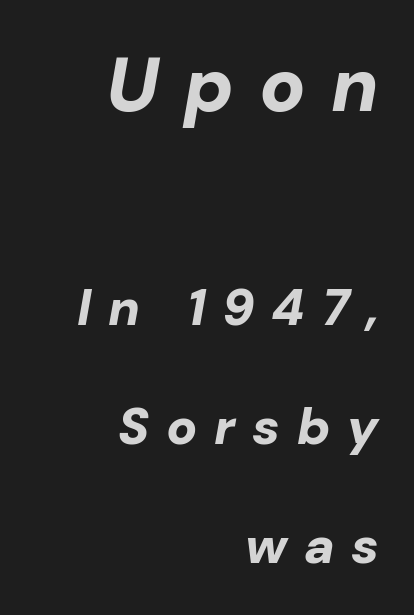
The image shows 76 px bold type, italic (leaning right); set right-aligned, loose line spacing (2.34x), unusually wide letter spacing (+0.33 em), not underlined; the first (top) block is 1.49x larger; low stroke contrast and a medium x-height.
